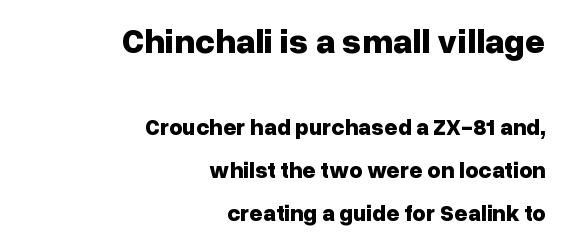
Q: Is the text bold? A: Yes.
Q: Is the text italic (slanted)? A: No, it is upright.
Q: Is the typeface a serif or a sans-serif typeface? A: Sans-serif.
Q: Is the text underlined? A: No.
Q: How is the paragraph aligned? A: Right-aligned.
Q: Is the spacing between letters normal or unusually wide? A: Normal.
Q: Which block of text is set in a larger size, the first (top) or the second (bottom)? A: The first (top) one.
Q: Width (condensed, normal, or wide)? A: Normal.
Q: Stroke contrast? A: Low.
Q: x-height? A: Medium.
Q: Monospaced? A: No.
